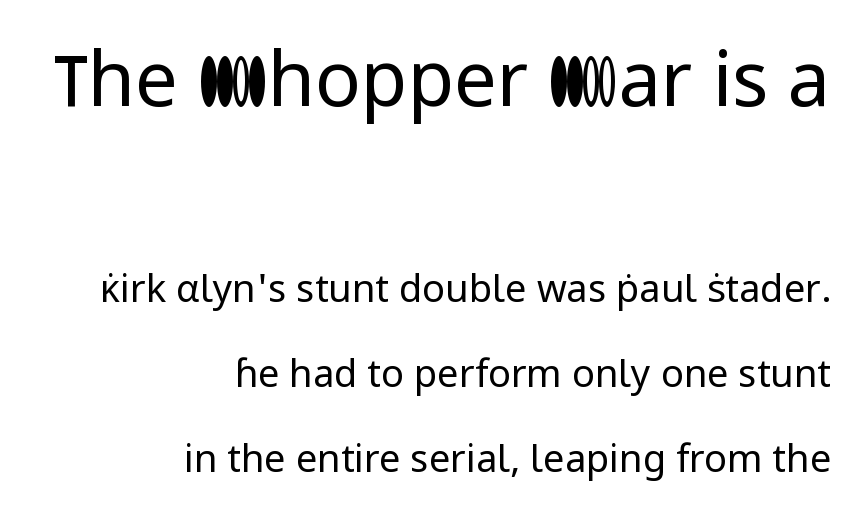
Q: Is the text bold? A: No.
Q: Is the text italic (slanted)? A: No, it is upright.
Q: Is the typeface a serif or a sans-serif typeface? A: Sans-serif.
Q: Is the text underlined? A: No.
Q: How is the paragraph aligned? A: Right-aligned.
Q: Is the spacing between letters normal or unusually wide? A: Normal.
Q: Is the spacing between lines tight, normal or loose? A: Loose.
Q: Which block of text is set in a larger size, the first (top) or the second (bottom)? A: The first (top) one.
Q: Width (condensed, normal, or wide)? A: Normal.
Q: Stroke contrast? A: Low.
Q: x-height? A: Medium.
Q: Monospaced? A: No.
